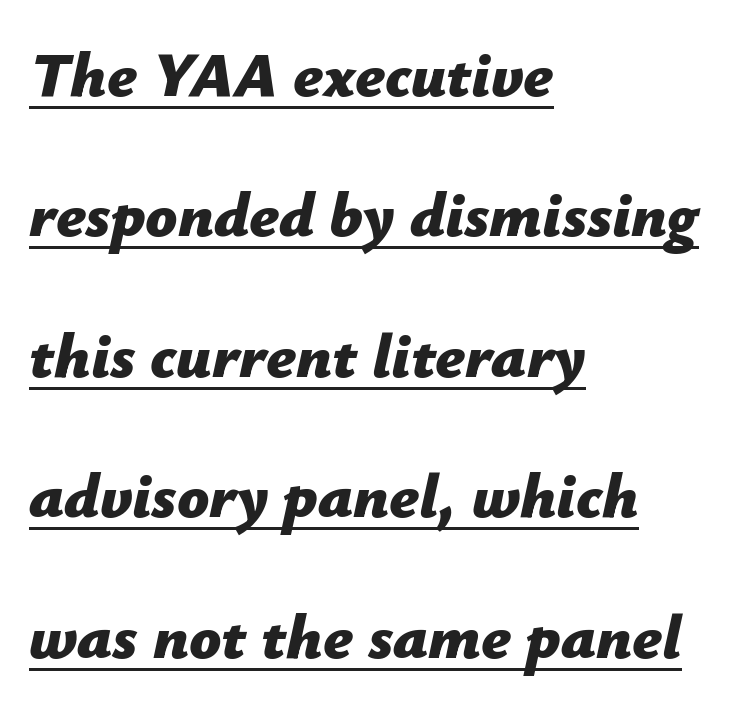
The paragraph has a hard left edge and a soft right edge. Plenty of ink on the page — the face is bold. Students, observe the line beneath the letters — that is underlining. The axis of the letterforms is tilted away from vertical. Tracking value appears to be zero — textbook default spacing. The space between consecutive lines is lavish.
